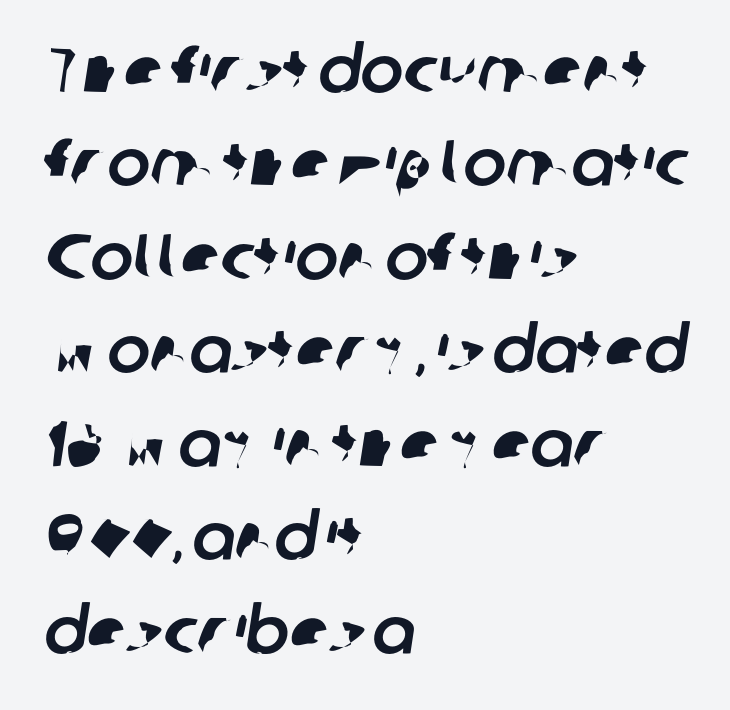
The image shows 64 px sans-serif type; set left-aligned, normal line spacing (1.46x), normal letter spacing, not underlined; low stroke contrast and a medium x-height.
